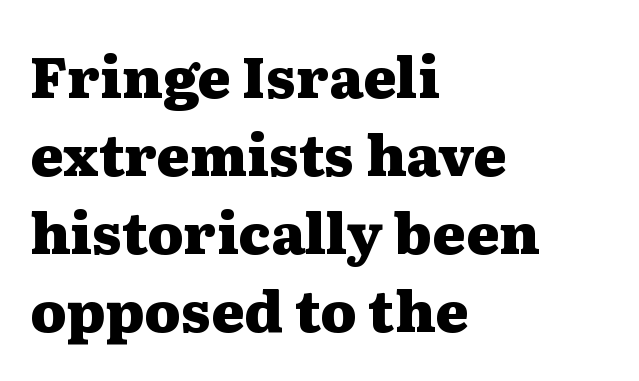
The image shows 57 px heavy, wide serif type, upright; set left-aligned, normal line spacing (1.37x), normal letter spacing, not underlined; medium stroke contrast and a medium x-height.
